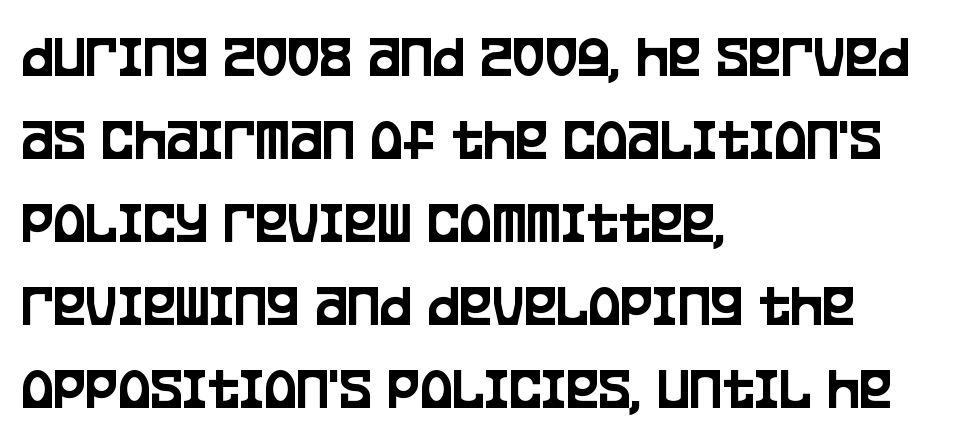
{"serif": "no", "italic": "no", "width": "condensed", "stroke_contrast": "low", "x_height": "large", "monospaced": "no", "underline": "no", "align": "left", "line_spacing": "normal", "line_spacing_ratio": 1.36, "letter_spacing": "normal", "letter_spacing_em": 0.0, "glyph_px": 61}
